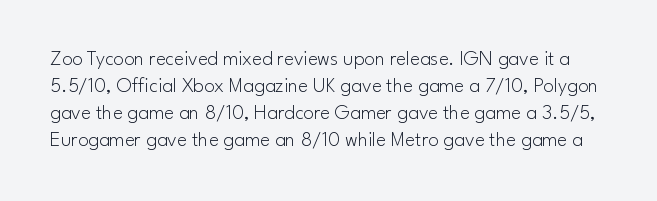
Q: Is the text bold? A: No.
Q: Is the text italic (slanted)? A: No, it is upright.
Q: Is the text underlined? A: No.
Q: Is the spacing between letters normal or unusually wide? A: Normal.
Q: Is the spacing between lines tight, normal or loose? A: Normal.
